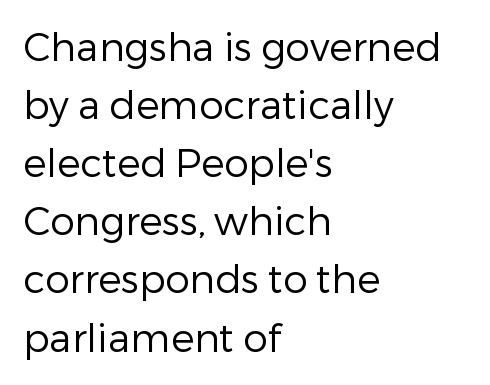
No feet cap the strokes, marking this as sans-serif type. Stroke mass is kept to a normal reading level or below. Vertically, the passage feels balanced, rows spaced as you'd expect. Students, note that the glyphs here touch the page at normal intervals. Looks like regular typesetting: each glyph gets only the width it needs. This rendering features lettering with no underline.
